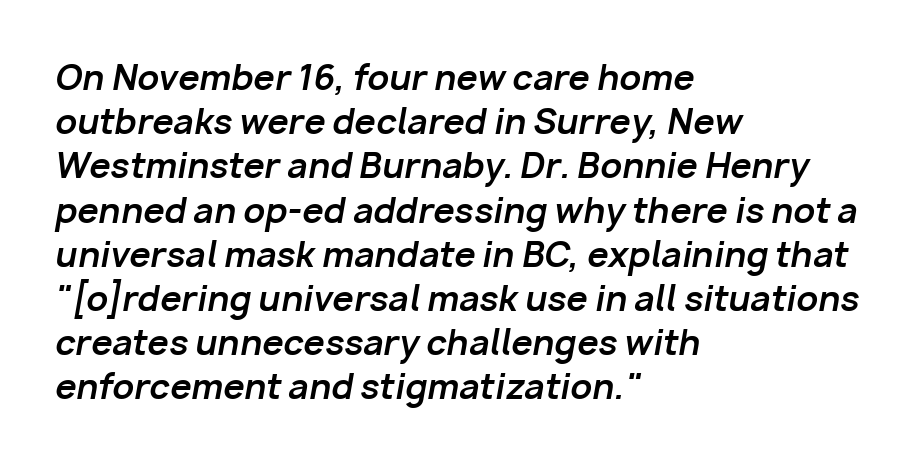
This rendering features lettering with no underline. A typesetter would call this zero additional tracking. The letters advance in unequal steps, a hallmark of proportional type. Heft: maximum for text — a bold. Notice how descenders clear the ascenders below comfortably — that's standard leading. If you drew a line through each stem, it would be angled.
